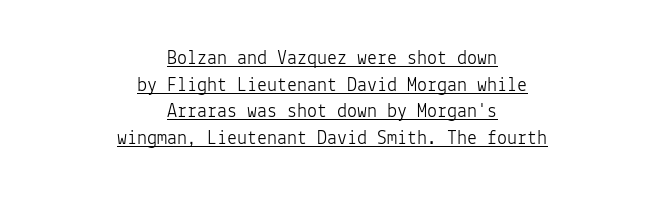
The image shows 20 px text type, upright; set centered, normal line spacing (1.33x), normal letter spacing, underlined.
